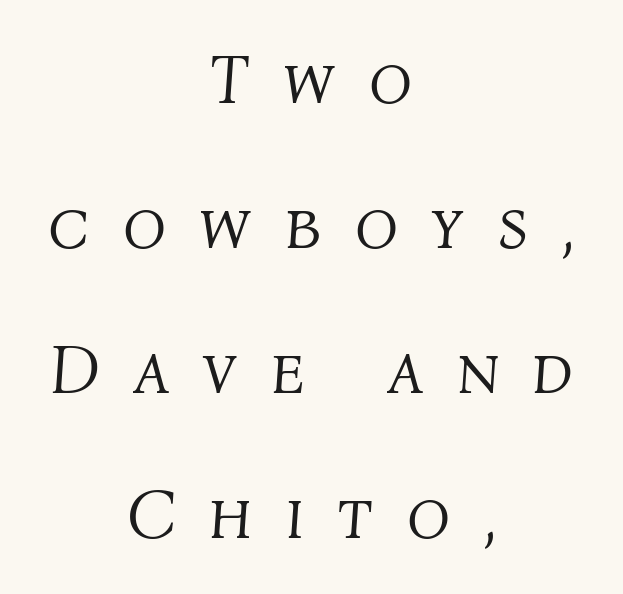
Centered paragraph, ragged on both sides. Whoever set this chose breathing room over compactness in the vertical rhythm. The face used here is proportionally spaced, like ordinary book or web type. The baseline area is clear. Italic? Definitely — the glyphs are oblique.
